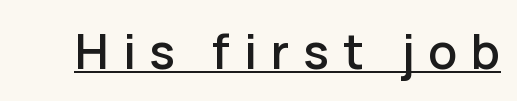
Q: Is the text italic (slanted)? A: No, it is upright.
Q: Is the typeface a serif or a sans-serif typeface? A: Sans-serif.
Q: Is the text underlined? A: Yes.
Q: Is the spacing between letters normal or unusually wide? A: Unusually wide.
Q: Width (condensed, normal, or wide)? A: Normal.
Q: Stroke contrast? A: Low.
Q: x-height? A: Medium.
Q: Monospaced? A: No.
